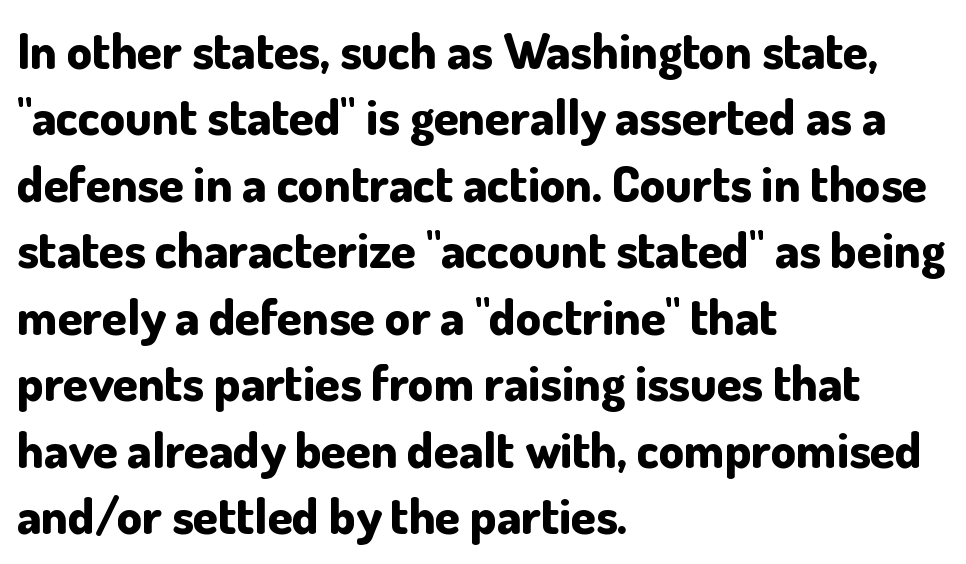
{"serif": "no", "italic": "no", "bold": "yes", "weight": "bold", "width": "normal", "stroke_contrast": "low", "x_height": "small", "monospaced": "no", "underline": "no", "align": "left", "line_spacing": "normal", "line_spacing_ratio": 1.33, "letter_spacing": "normal", "letter_spacing_em": 0.0, "glyph_px": 50}
